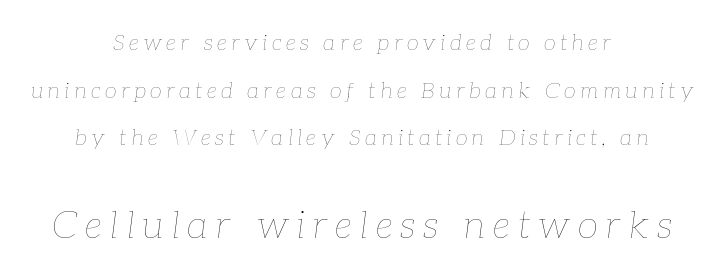
The image shows 38 px thin type, italic (leaning right); set centered, loose line spacing (2.16x), unusually wide letter spacing (+0.2 em), not underlined; the second (bottom) block is 1.73x larger; low stroke contrast and a medium x-height.
